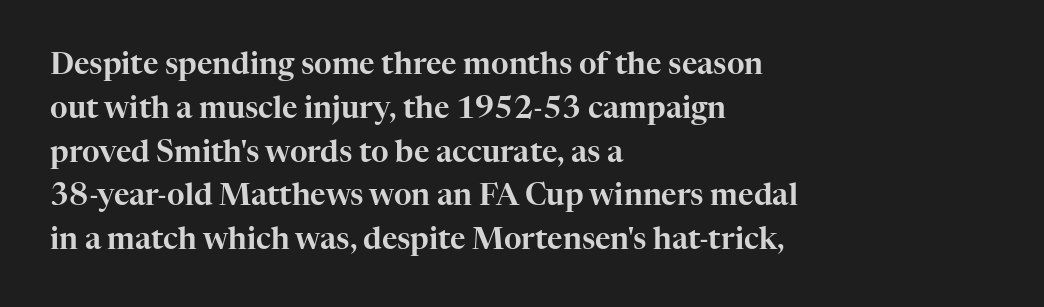
Q: Is the text italic (slanted)? A: No, it is upright.
Q: Is the typeface a serif or a sans-serif typeface? A: Serif.
Q: Is the text underlined? A: No.
Q: How is the paragraph aligned? A: Left-aligned.
Q: Is the spacing between letters normal or unusually wide? A: Normal.
Q: Is the spacing between lines tight, normal or loose? A: Normal.
Q: Width (condensed, normal, or wide)? A: Normal.
Q: Stroke contrast? A: High.
Q: x-height? A: Medium.
Q: Monospaced? A: No.
